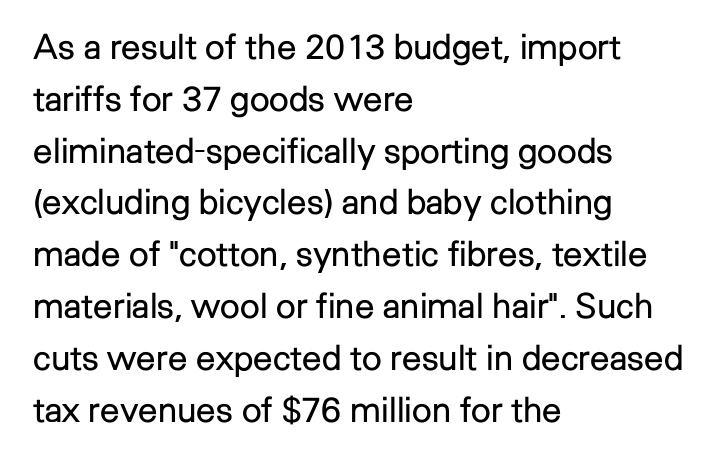
The image shows 35 px regular-weight sans-serif type, upright; set left-aligned, normal line spacing (1.48x), normal letter spacing, not underlined; low stroke contrast and a medium x-height.
